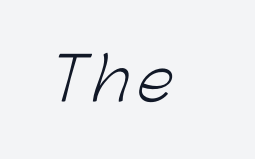
These lines are rendered in a variable-pitch font. Underlining? Definitely not there. These lines are composed in type without serifs. A light-to-regular cut is what we see here. The typesetter chose a ragged-right arrangement here.
